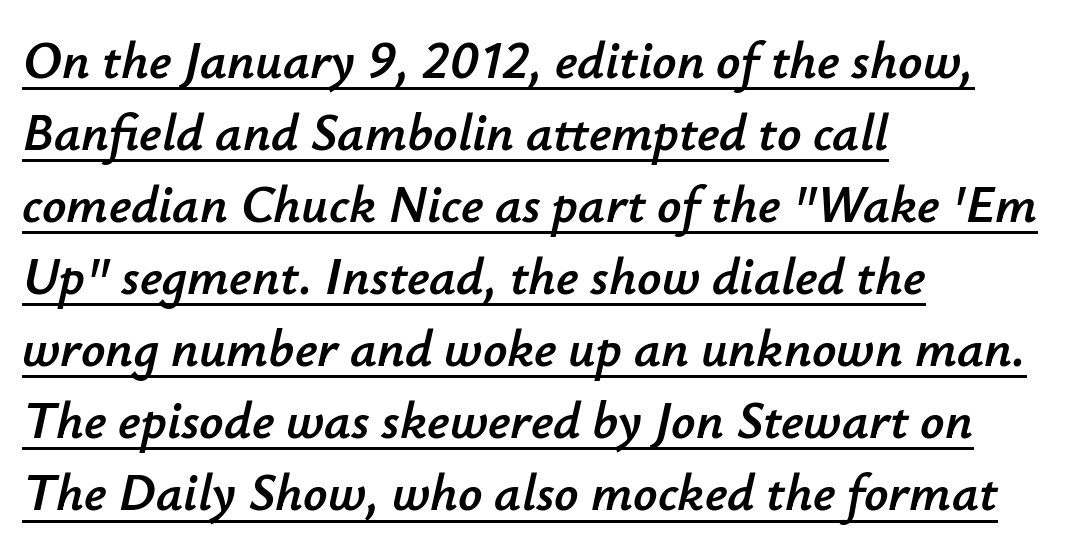
The face used here is rendered with its standard letterfit. These lines sit exactly where default settings would place them. Emphasis-style slanted type is in use. Every word sits above its own underline.
